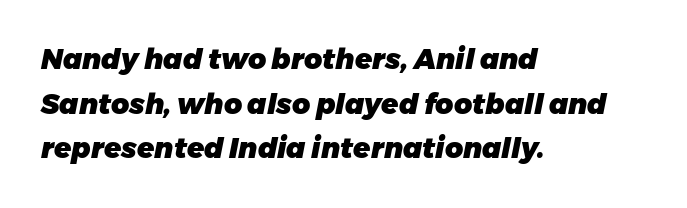
On the weight axis this lands at bold, roughly 700. Regarding leading, the lines here are spaced in the standard way. The rendering keeps characters at their native spacing. This sample has the flowing, uneven cadence of proportional lettering. Letters rest on an invisible, unmarked baseline.
